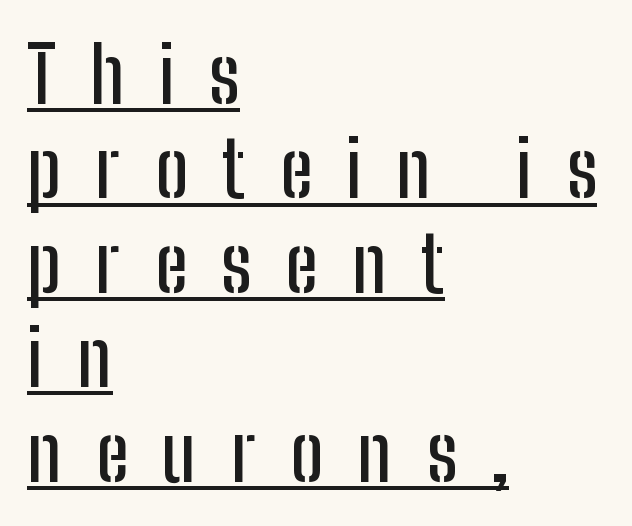
The image shows 78 px condensed sans-serif type, upright; set left-aligned, line spacing 1.21x, unusually wide letter spacing (+0.44 em), underlined; low stroke contrast and a medium x-height.
